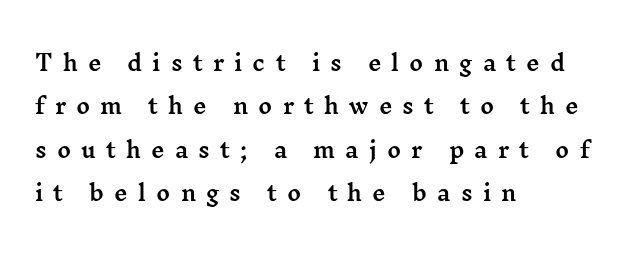
{"italic": "no", "underline": "no", "align": "left", "line_spacing": "loose", "line_spacing_ratio": 2.07, "letter_spacing": "wide", "letter_spacing_em": 0.48, "glyph_px": 21}
